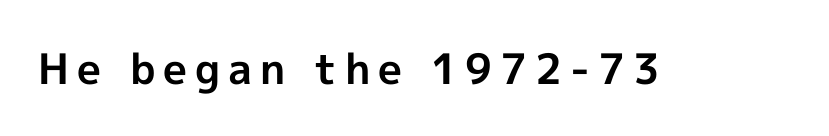
The image shows 42 px bold sans-serif type, upright; set not underlined; a medium x-height.
